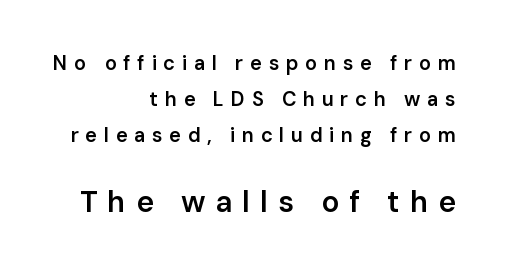
Teacher's note: observe the even right margin — that is flush-right alignment. Which of the two is more prominent by size? The second, at the bottom. Stems and bowls a touch heavier than normal — semibold. Is the letter spacing exaggerated? Yes — the characters are pushed far apart. You could not count columns in this text — the font is proportionally spaced.
